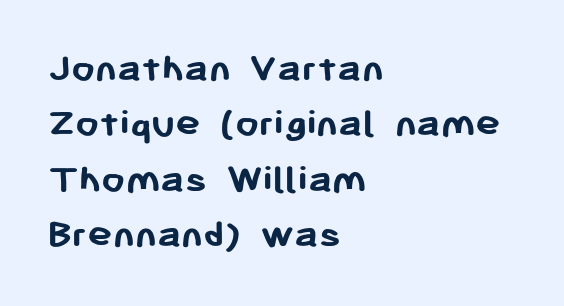
Do the characters align in a grid? No, the font is proportional. Every letter is thick-stroked: bold, no question. The letters carry no serifs — their stems end cleanly without finishing strokes. When letters stand straight like this, we call the style roman or upright. The gap between lines stays unmarked. The face used here is rendered with its standard letterfit.
